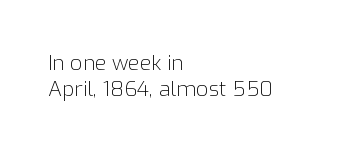
The image shows 21 px text type, upright; set left-aligned, line spacing 1.23x, normal letter spacing, not underlined.
